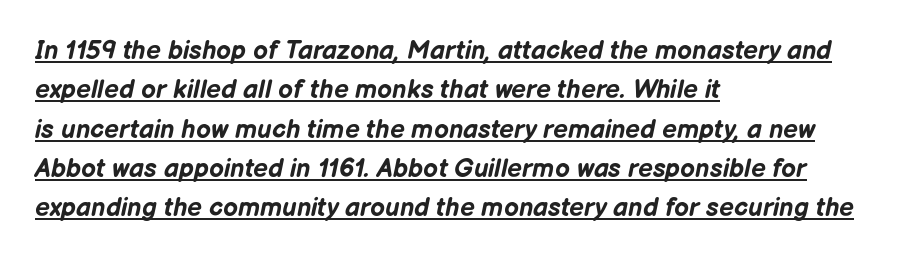
Does the copy run flush right? No — it runs flush left. The vertical gap from one line to the next is medium. The passage shown has conventional tracking throughout. The text carries the slant typical of an italic or oblique font.
